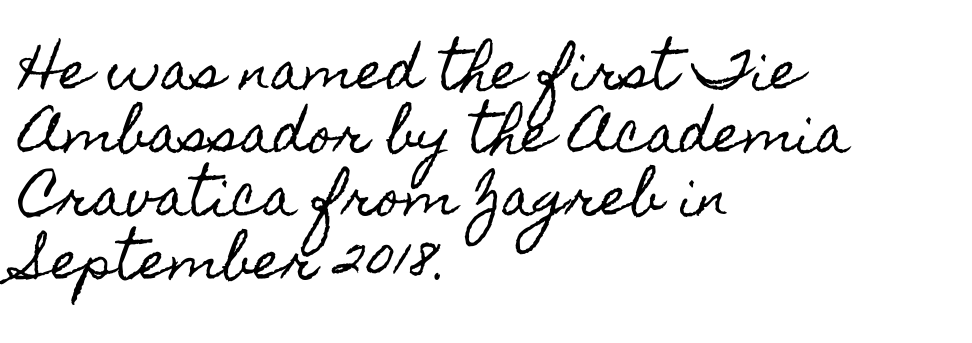
The image shows 51 px condensed type; set left-aligned, line spacing 1.24x, normal letter spacing, not underlined; a small x-height.
